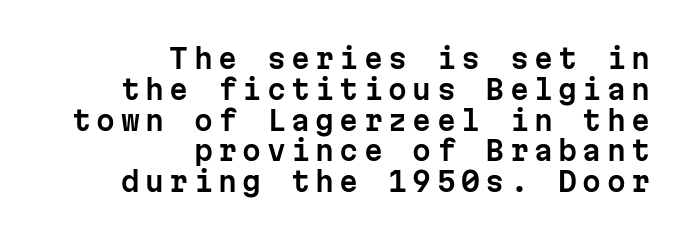
The image shows 27 px text type, upright; set right-aligned, tight line spacing (1.14x), unusually wide letter spacing (+0.2 em), not underlined.
